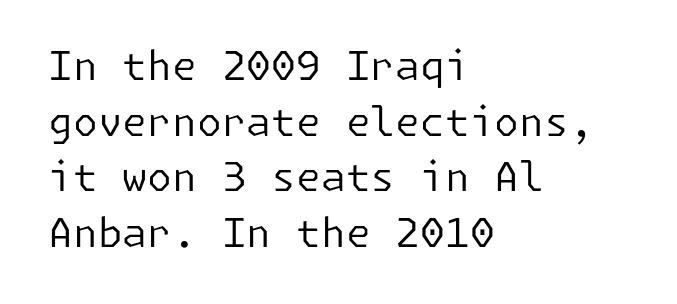
Classification — sans serif. Stroke mass is kept to a normal reading level or below. Here the glyphs are tracked normally, forming tight word shapes. Leftover space on each line is placed entirely after the last word. Baseline-to-baseline distance is the conventional proportion of letter height.
